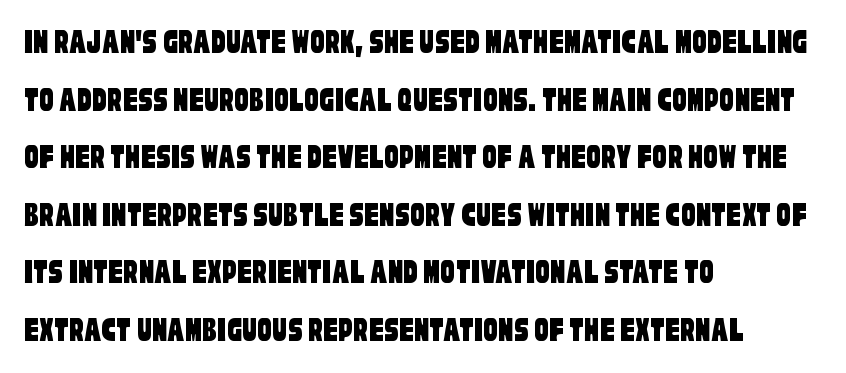
Q: Is the typeface a serif or a sans-serif typeface? A: Sans-serif.
Q: Is the text underlined? A: No.
Q: How is the paragraph aligned? A: Left-aligned.
Q: Is the spacing between letters normal or unusually wide? A: Normal.
Q: Is the spacing between lines tight, normal or loose? A: Normal.
Q: Width (condensed, normal, or wide)? A: Condensed.
Q: Stroke contrast? A: Low.
Q: x-height? A: Large.
Q: Monospaced? A: No.
